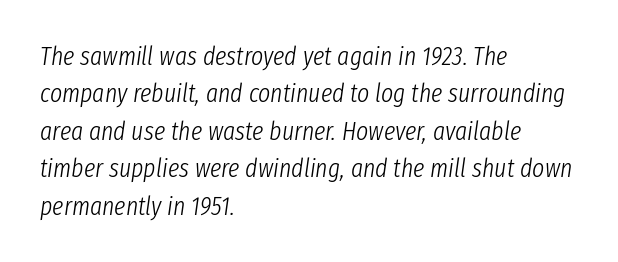
The image shows 26 px text type, italic (leaning right); set left-aligned, normal line spacing (1.44x), normal letter spacing, not underlined.
